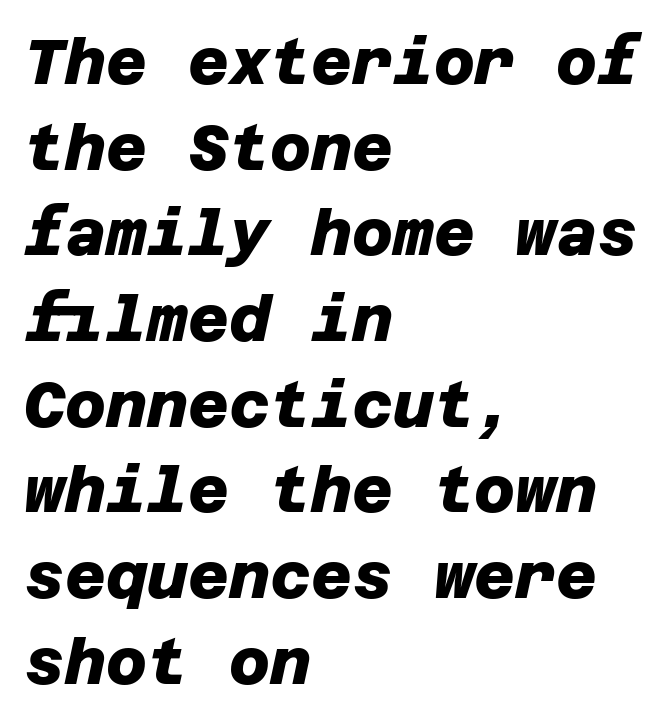
Q: Is the text bold? A: Yes.
Q: Is the typeface a serif or a sans-serif typeface? A: Sans-serif.
Q: Is the text underlined? A: No.
Q: How is the paragraph aligned? A: Left-aligned.
Q: Is the spacing between letters normal or unusually wide? A: Normal.
Q: Is the spacing between lines tight, normal or loose? A: Normal.
Q: Width (condensed, normal, or wide)? A: Normal.
Q: Stroke contrast? A: Low.
Q: x-height? A: Large.
